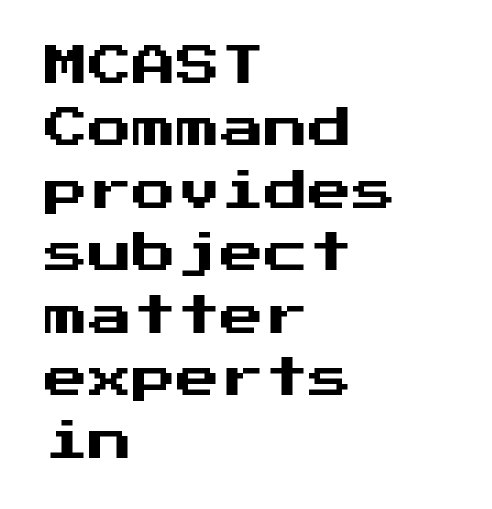
Check where the strokes stop: nothing finishes them off — pure sans. The paragraph has a hard left edge and a soft right edge. The space between consecutive lines is moderate. Is the letter spacing exaggerated? No — it looks like the ordinary default.
